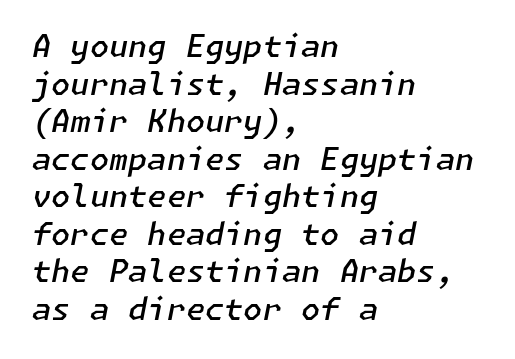
The image shows 31 px semibold type, italic (leaning right); set left-aligned, line spacing 1.21x, normal letter spacing, not underlined; low stroke contrast and a medium x-height.
